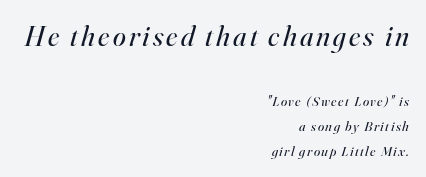
{"serif": "yes", "italic": "yes", "lean": "right", "slant_degrees": 16, "bold": "no", "weight": "regular", "width": "normal", "stroke_contrast": "high", "x_height": "small", "monospaced": "no", "underline": "no", "align": "right", "line_spacing_ratio": 1.78, "larger_block": "first", "size_ratio": 2.07, "glyph_px": 29}
